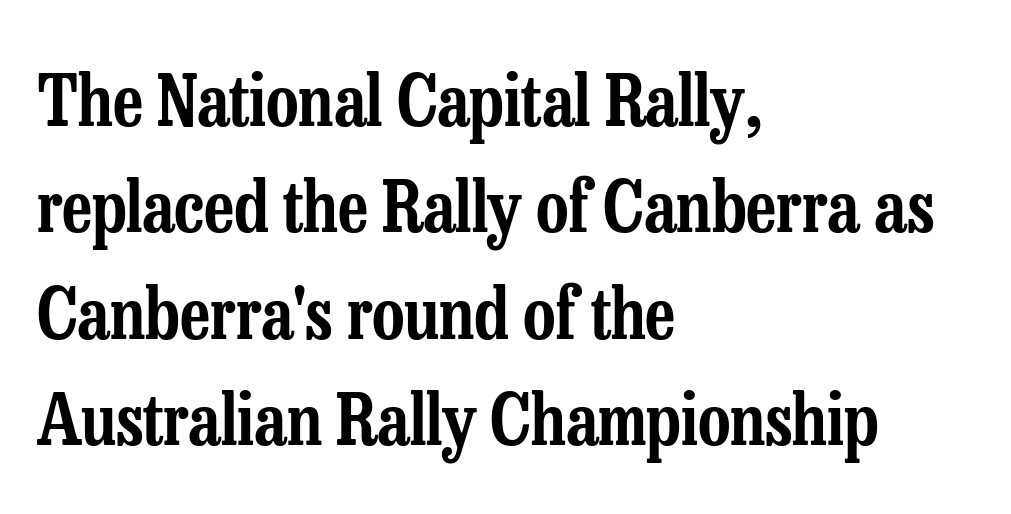
The image shows 71 px condensed serif type, upright; set left-aligned, normal line spacing (1.5x), normal letter spacing, not underlined; low stroke contrast and a medium x-height.
